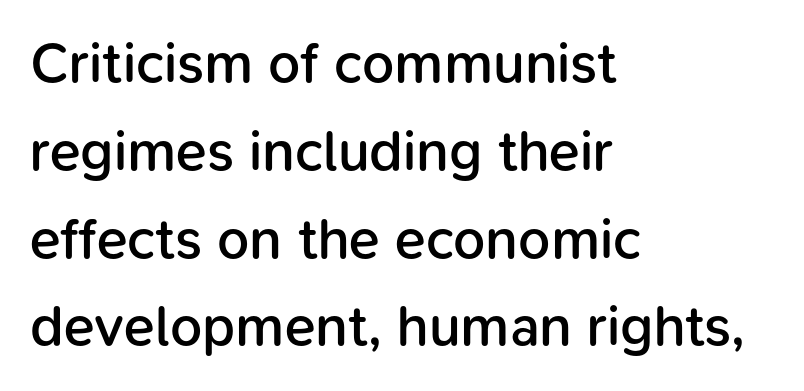
{"serif": "no", "italic": "no", "bold": "semi", "weight": "semibold", "width": "normal", "stroke_contrast": "low", "x_height": "medium", "monospaced": "no", "underline": "no", "align": "left", "line_spacing": "normal", "line_spacing_ratio": 1.54, "letter_spacing": "normal", "letter_spacing_em": 0.0, "glyph_px": 57}
